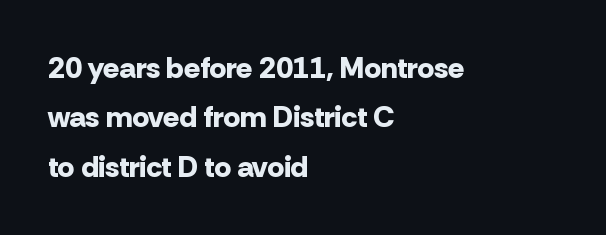
Q: Is the text bold? A: Yes.
Q: Is the text italic (slanted)? A: No, it is upright.
Q: Is the typeface a serif or a sans-serif typeface? A: Sans-serif.
Q: Is the text underlined? A: No.
Q: How is the paragraph aligned? A: Left-aligned.
Q: Is the spacing between letters normal or unusually wide? A: Normal.
Q: Is the spacing between lines tight, normal or loose? A: Normal.
Q: Width (condensed, normal, or wide)? A: Normal.
Q: Stroke contrast? A: Low.
Q: x-height? A: Medium.
Q: Monospaced? A: No.
